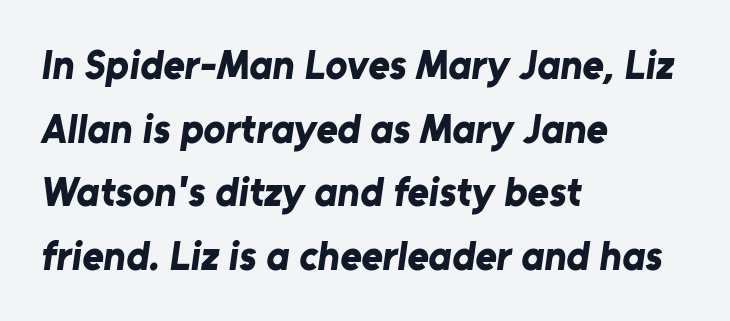
These lines keep a tight, regular rhythm from letter to letter. Lines of text with bare space underneath. You could not count columns in this text — the font is proportionally spaced. The rendering uses a bold face; every stroke is thick and dark. Observe the absence of serifs on each vertical stroke in this sample. The compositor pushed each line to the left boundary.
